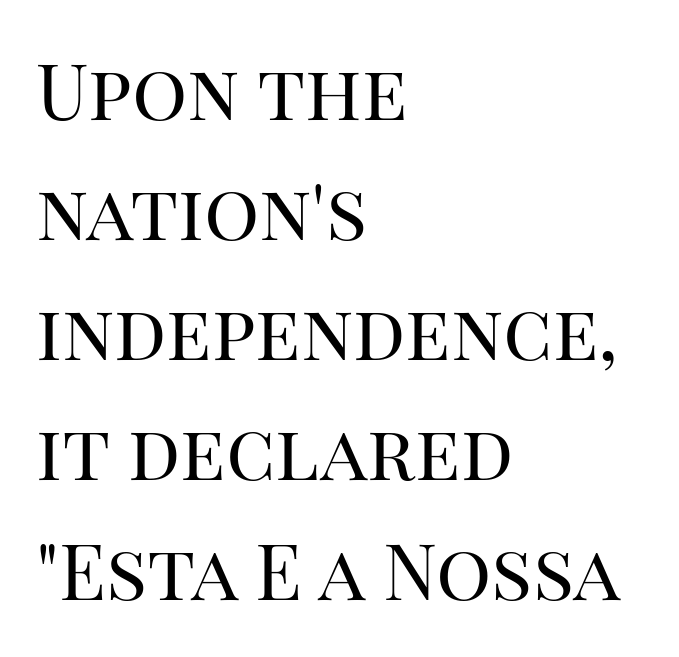
Q: Is the text bold? A: No.
Q: Is the text italic (slanted)? A: No, it is upright.
Q: Is the typeface a serif or a sans-serif typeface? A: Serif.
Q: Is the text underlined? A: No.
Q: How is the paragraph aligned? A: Left-aligned.
Q: Is the spacing between letters normal or unusually wide? A: Normal.
Q: Is the spacing between lines tight, normal or loose? A: Normal.
Q: Width (condensed, normal, or wide)? A: Normal.
Q: Stroke contrast? A: High.
Q: x-height? A: Large.
Q: Monospaced? A: No.
